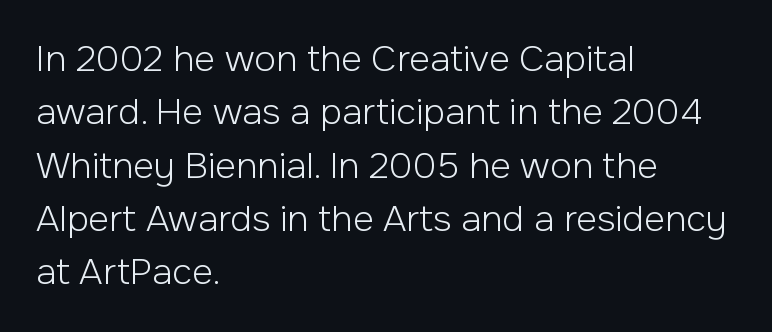
The image shows 36 px light sans-serif type, upright; set left-aligned, normal line spacing (1.48x), normal letter spacing, not underlined; low stroke contrast and a medium x-height.
